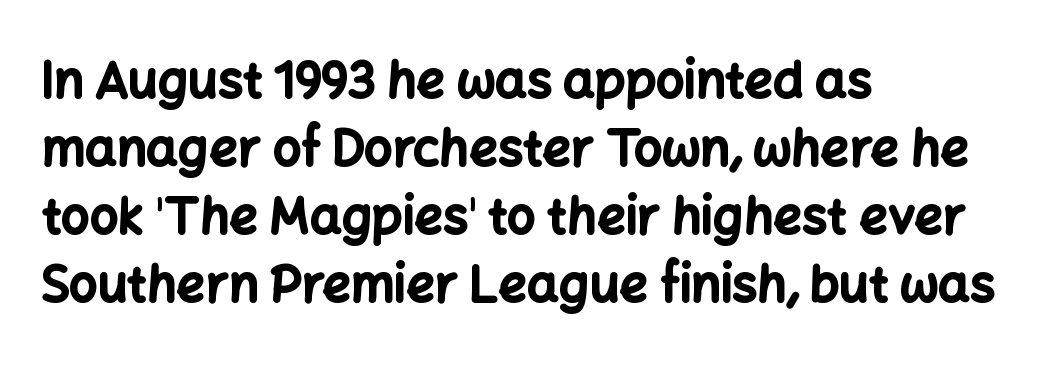
Visually the block forms a straight wall on the left and a jagged coastline on the right. The typesetting leans heavy: a genuine bold. Rendered with straight, roman letterforms. These lines are rendered in a variable-pitch font.
